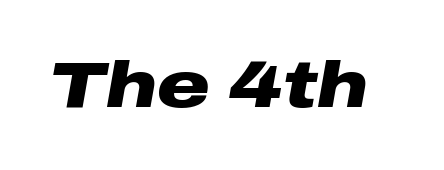
Q: Is the text bold? A: Yes.
Q: Is the text italic (slanted)? A: Yes, it leans right by about 10 degrees.
Q: Is the text underlined? A: No.
Q: Is the spacing between letters normal or unusually wide? A: Normal.
Q: Width (condensed, normal, or wide)? A: Wide.
Q: Stroke contrast? A: Low.
Q: x-height? A: Medium.
Q: Monospaced? A: No.
